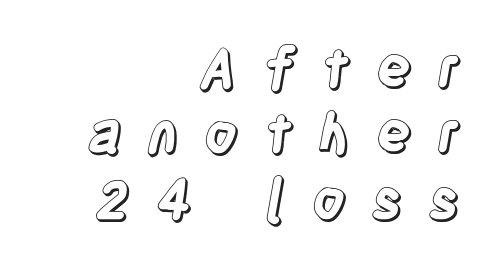
Q: Is the text italic (slanted)? A: Yes.
Q: Is the text underlined? A: No.
Q: How is the paragraph aligned? A: Right-aligned.
Q: Is the spacing between letters normal or unusually wide? A: Unusually wide.
Q: Width (condensed, normal, or wide)? A: Condensed.
Q: x-height? A: Large.
Q: Monospaced? A: No.
